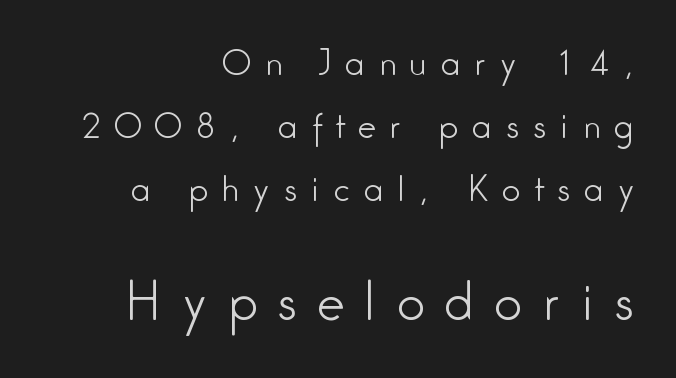
The image shows 49 px light, condensed sans-serif type, upright; set right-aligned, loose line spacing (1.91x), unusually wide letter spacing (+0.43 em), not underlined; the second (bottom) block is 1.48x larger; low stroke contrast and a medium x-height.
